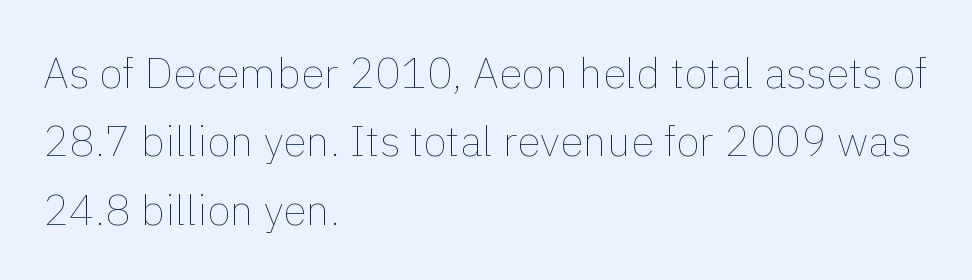
The image shows 43 px thin type, upright; set left-aligned, normal line spacing (1.59x), normal letter spacing, not underlined; a medium x-height.
